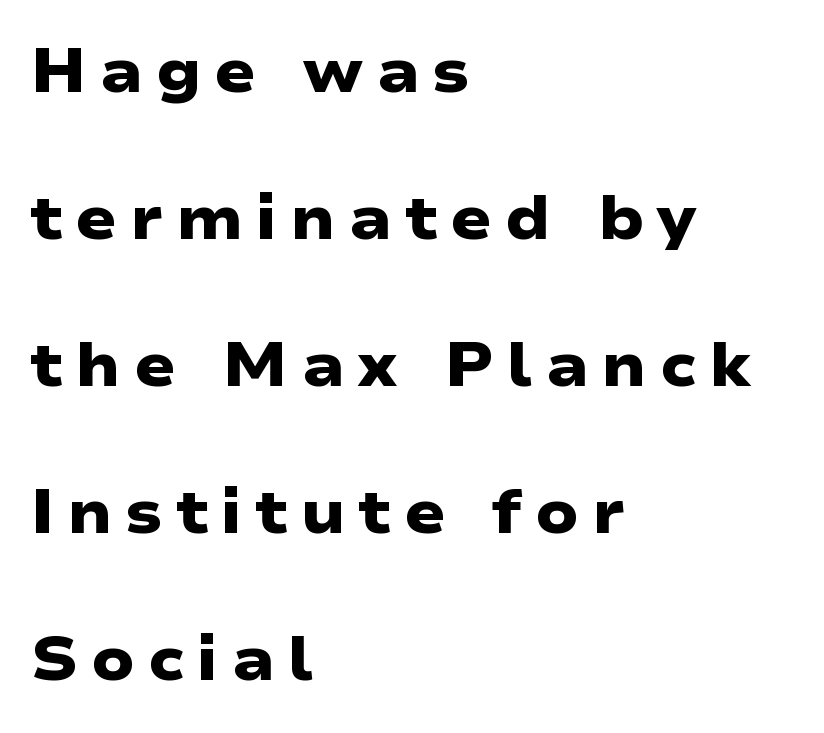
Vertical spacing — loose. Note: no serifs on the glyphs. Is this a fixed-width face? No — the glyphs have proportional, varying widths. The foot of each line stays bare and open.
